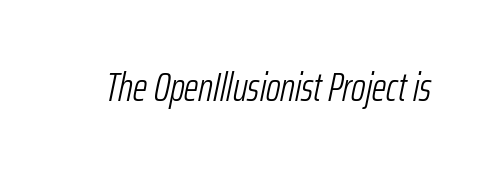
The image shows 40 px light, condensed type, italic (leaning right); set normal letter spacing, not underlined; low stroke contrast and a medium x-height.
